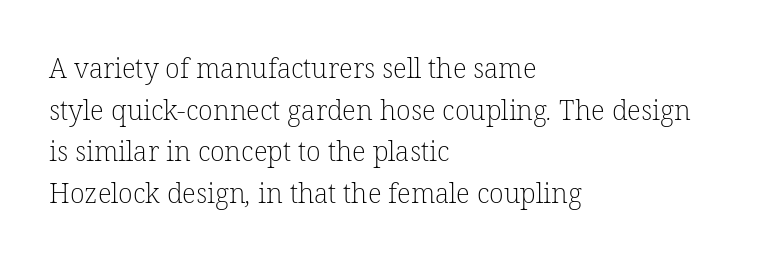
{"bold": "no", "underline": "no", "align": "left", "line_spacing": "normal", "line_spacing_ratio": 1.54, "letter_spacing": "normal", "letter_spacing_em": 0.0, "glyph_px": 27}
